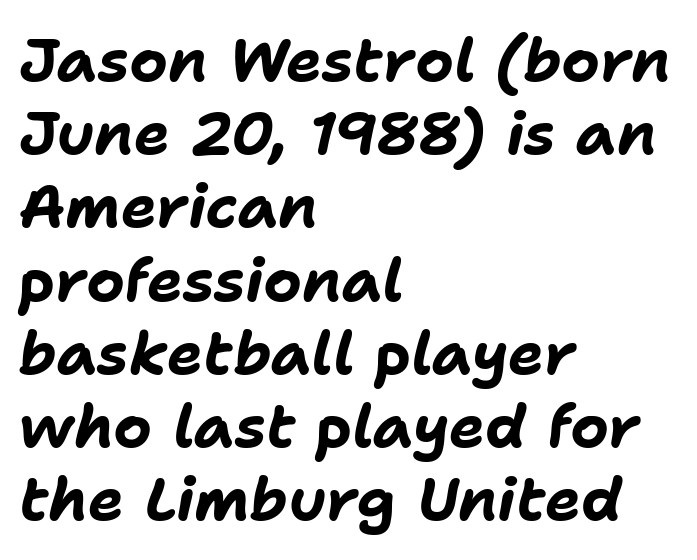
If you drew a line through each stem, it would be angled. Each letter keeps its own natural width here, so spacing adapts to shape. What weight is shown? A full bold with thick strokes. The face used here is rendered with its standard letterfit. The space directly below the letters is spotless. Visually the block forms a straight wall on the left and a jagged coastline on the right.
